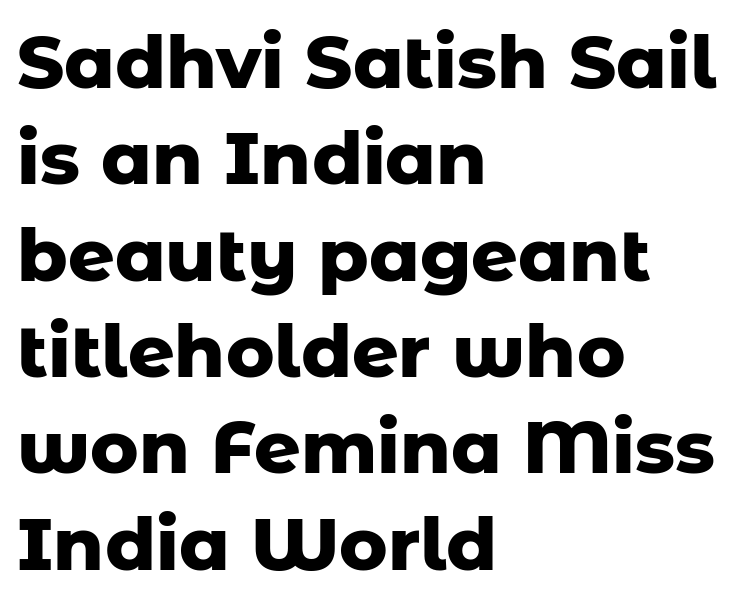
The image shows 73 px heavy sans-serif type, upright; set left-aligned, normal line spacing (1.32x), normal letter spacing, not underlined; low stroke contrast and a medium x-height.
